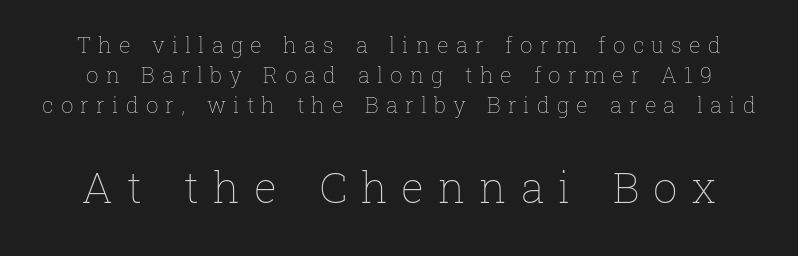
{"italic": "no", "bold": "no", "weight": "thin", "width": "normal", "stroke_contrast": "low", "x_height": "medium", "monospaced": "no", "underline": "no", "align": "center", "line_spacing": "normal", "line_spacing_ratio": 1.36, "letter_spacing": "wide", "letter_spacing_em": 0.32, "larger_block": "second", "size_ratio": 1.95, "glyph_px": 43}
